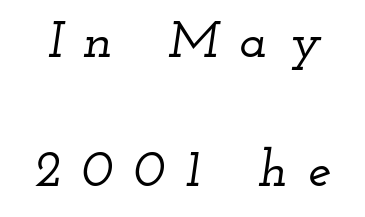
{"serif": "yes", "italic": "yes", "lean": "right", "slant_degrees": 12, "width": "wide", "stroke_contrast": "low", "x_height": "small", "monospaced": "no", "underline": "no", "line_spacing": "loose", "line_spacing_ratio": 2.48, "letter_spacing": "wide", "letter_spacing_em": 0.39, "glyph_px": 52}
